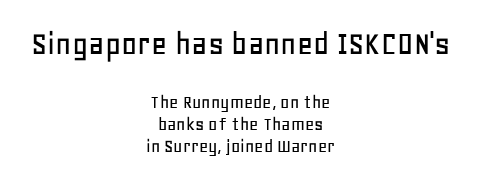
Are there feet on the stems? There aren't — it's a sans. Leading: reduced. The face used here is proportionally spaced, like ordinary book or web type. The area under the type is left untouched.
